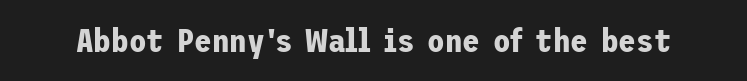
{"serif": "no", "italic": "no", "bold": "yes", "weight": "bold", "width": "normal", "stroke_contrast": "low", "x_height": "medium", "underline": "no", "letter_spacing": "normal", "letter_spacing_em": 0.0, "glyph_px": 32}
